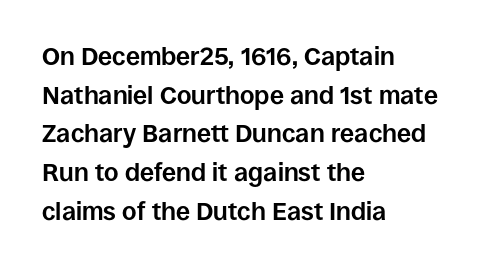
{"italic": "no", "bold": "yes", "underline": "no", "align": "left", "line_spacing": "normal", "line_spacing_ratio": 1.55, "letter_spacing": "normal", "letter_spacing_em": 0.0, "glyph_px": 25}
